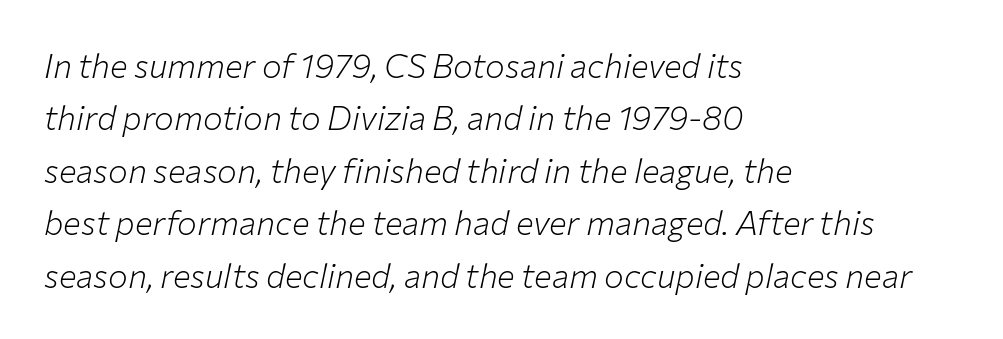
The image shows 33 px light type, italic (leaning right); set left-aligned, normal line spacing (1.59x), normal letter spacing, not underlined; low stroke contrast and a medium x-height.
